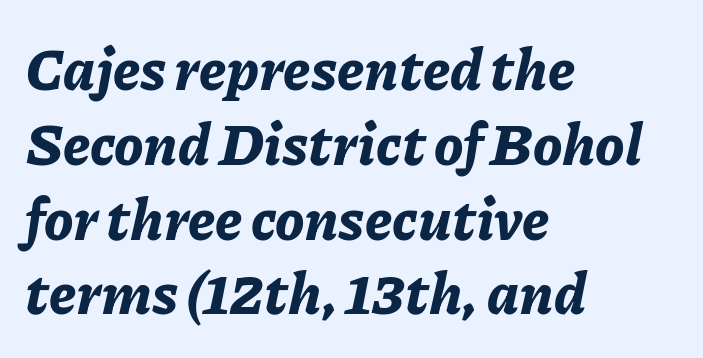
Notice how descenders clear the ascenders below comfortably — that's standard leading. The axis of the letterforms is tilted away from vertical. Nobody drew a line under any word here. Each letter keeps its own natural width here, so spacing adapts to shape. Tracking here is standard; glyphs follow each other at the usual distance.
